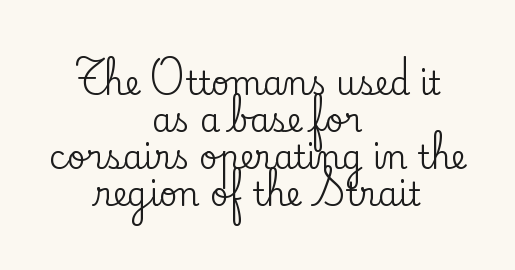
Q: Is the text italic (slanted)? A: No, it is upright.
Q: Is the typeface a serif or a sans-serif typeface? A: Serif.
Q: Is the text underlined? A: No.
Q: How is the paragraph aligned? A: Centered.
Q: Is the spacing between letters normal or unusually wide? A: Normal.
Q: Width (condensed, normal, or wide)? A: Normal.
Q: Stroke contrast? A: Low.
Q: x-height? A: Small.
Q: Monospaced? A: No.
